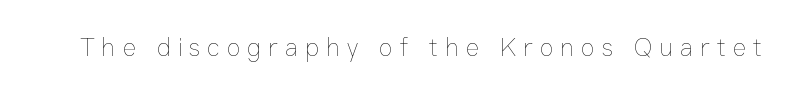
Q: Is the text bold? A: No.
Q: Is the text italic (slanted)? A: No, it is upright.
Q: Is the text underlined? A: No.
Q: Is the spacing between letters normal or unusually wide? A: Unusually wide.
